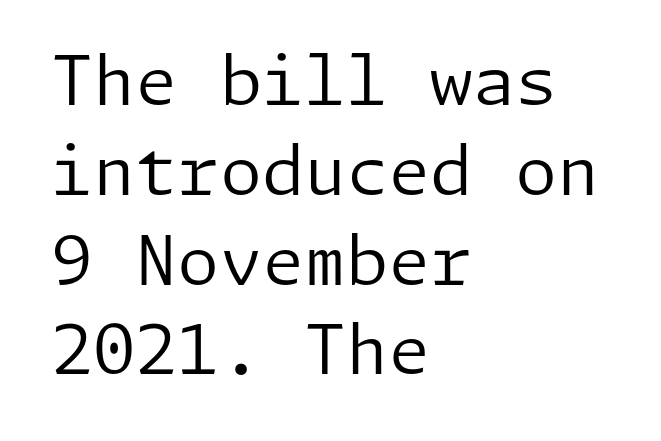
The image shows 68 px regular-weight sans-serif type, upright; set left-aligned, normal line spacing (1.32x), normal letter spacing, not underlined; low stroke contrast and a medium x-height.
